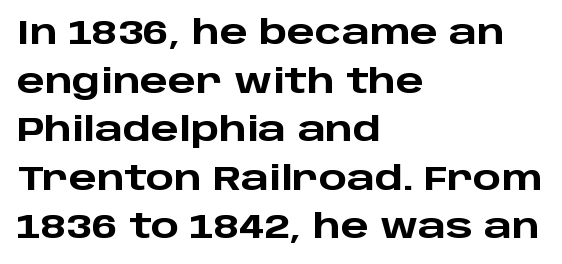
Q: Is the text bold? A: Yes.
Q: Is the text italic (slanted)? A: No, it is upright.
Q: Is the typeface a serif or a sans-serif typeface? A: Sans-serif.
Q: Is the text underlined? A: No.
Q: How is the paragraph aligned? A: Left-aligned.
Q: Is the spacing between letters normal or unusually wide? A: Normal.
Q: Is the spacing between lines tight, normal or loose? A: Normal.
Q: Width (condensed, normal, or wide)? A: Wide.
Q: Stroke contrast? A: Low.
Q: x-height? A: Large.
Q: Monospaced? A: No.
